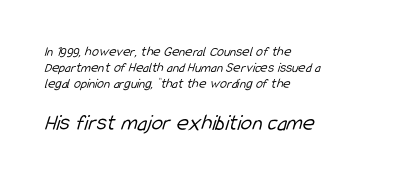
Every row of glyphs begins at an identical x-position on the left. Weight: not bold — regular or lighter. This layout puts the modest block above and the oversized block below. Short note: letters normally spaced.
